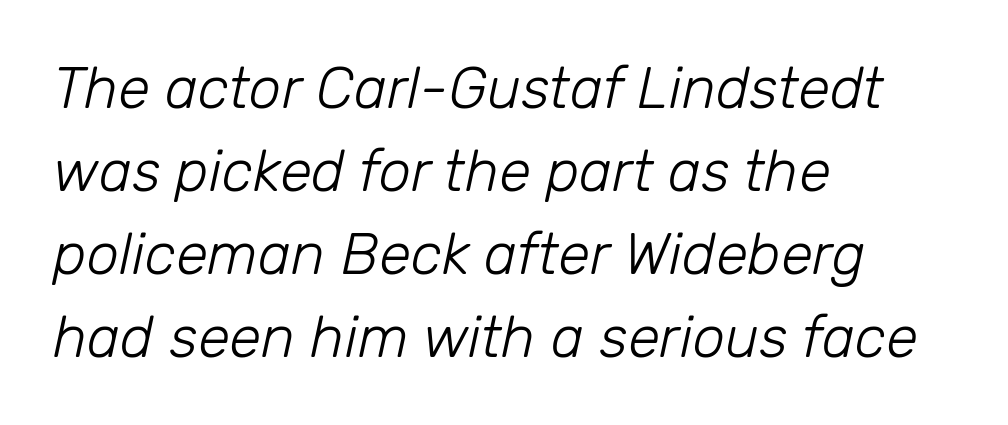
The space directly below the letters is spotless. Varying glyph widths throughout — classic text-font behaviour. No heavy texture on the line: the type isn't bold. The face used here is rendered with its standard letterfit.
